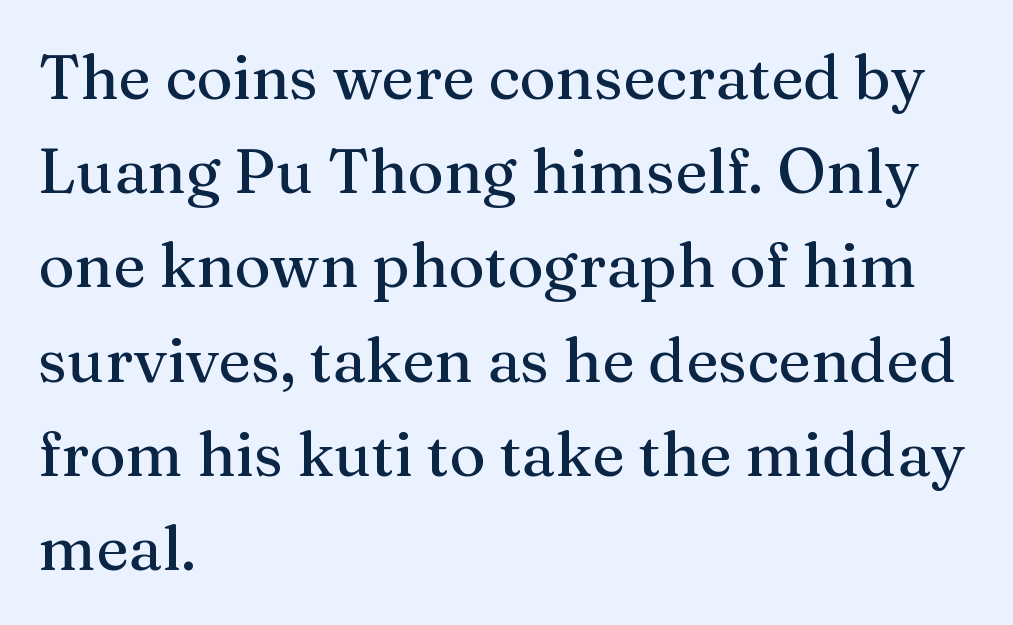
Each word holds together tightly as a unit, with standard inter-letter gaps. Letterform terminals end in serifs throughout the passage. The letters stand straight up with perfectly vertical stems. Here the designer chose a conventional face with non-uniform glyph widths. The line-height multiplier appears to be the usual default.
